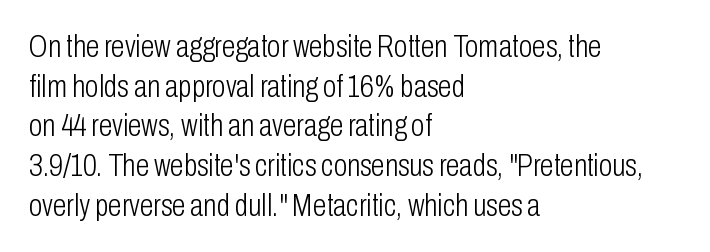
Q: Is the text bold? A: No.
Q: Is the text italic (slanted)? A: No, it is upright.
Q: Is the typeface a serif or a sans-serif typeface? A: Sans-serif.
Q: Is the text underlined? A: No.
Q: How is the paragraph aligned? A: Left-aligned.
Q: Is the spacing between letters normal or unusually wide? A: Normal.
Q: Is the spacing between lines tight, normal or loose? A: Normal.
Q: Width (condensed, normal, or wide)? A: Condensed.
Q: Stroke contrast? A: Low.
Q: x-height? A: Medium.
Q: Monospaced? A: No.
